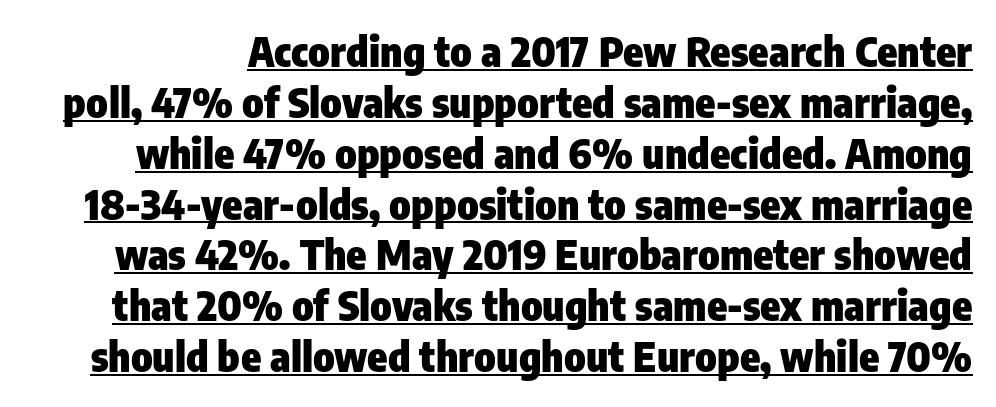
Q: Is the text bold? A: Yes.
Q: Is the text italic (slanted)? A: No, it is upright.
Q: Is the typeface a serif or a sans-serif typeface? A: Sans-serif.
Q: Is the text underlined? A: Yes.
Q: Is the spacing between letters normal or unusually wide? A: Normal.
Q: Width (condensed, normal, or wide)? A: Condensed.
Q: Stroke contrast? A: Low.
Q: x-height? A: Medium.
Q: Monospaced? A: No.
